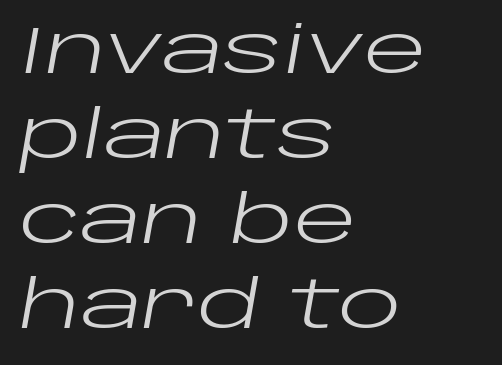
The image shows 66 px regular-weight, wide type, italic (leaning right); set left-aligned, normal line spacing (1.29x), normal letter spacing, not underlined; low stroke contrast and a large x-height.
